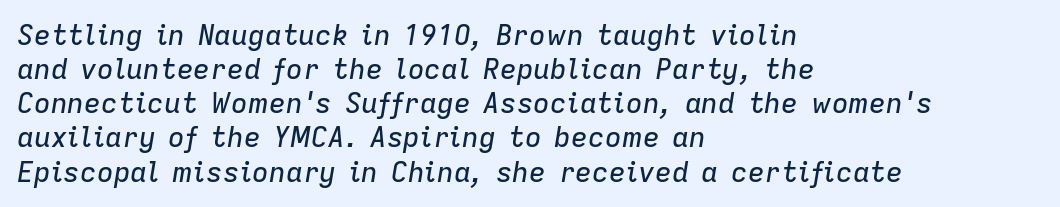
The image shows 28 px text type, italic (leaning right); set left-aligned, line spacing 1.22x, normal letter spacing, not underlined; low stroke contrast and a medium x-height.
